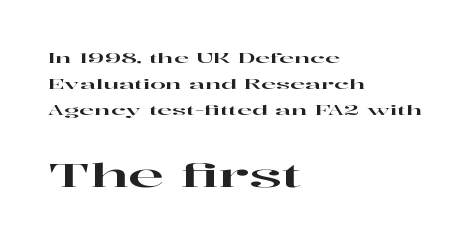
Q: Is the text italic (slanted)? A: No, it is upright.
Q: Is the typeface a serif or a sans-serif typeface? A: Serif.
Q: Is the text underlined? A: No.
Q: How is the paragraph aligned? A: Left-aligned.
Q: Is the spacing between letters normal or unusually wide? A: Normal.
Q: Which block of text is set in a larger size, the first (top) or the second (bottom)? A: The second (bottom) one.
Q: Width (condensed, normal, or wide)? A: Wide.
Q: Stroke contrast? A: High.
Q: x-height? A: Medium.
Q: Monospaced? A: No.
